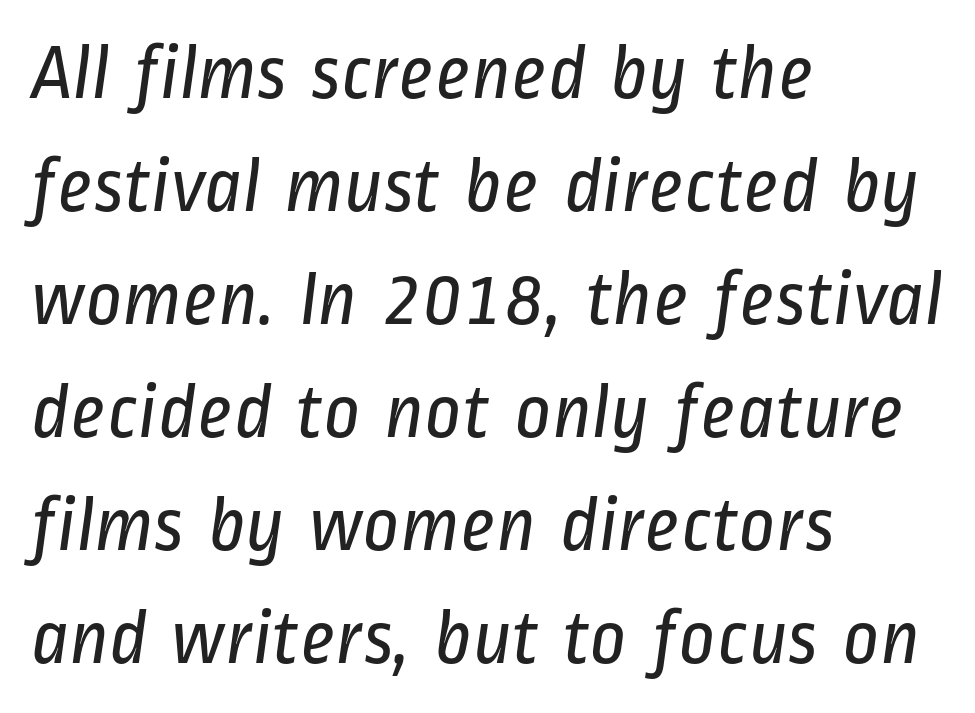
Honestly, the row spacing looks completely unremarkable. Between one letter and the next there's only the usual sliver of space. Examine the stroke ends and you'll find no serifs. Quick note: underline off. A typesetter would call this proportional, since set widths differ per character.
